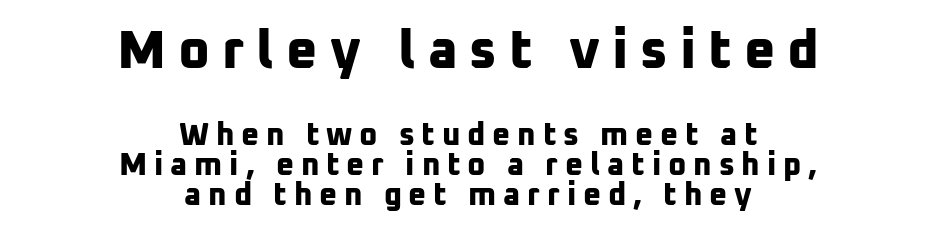
Q: Is the text bold? A: Yes.
Q: Is the typeface a serif or a sans-serif typeface? A: Sans-serif.
Q: Is the text underlined? A: No.
Q: How is the paragraph aligned? A: Centered.
Q: Is the spacing between letters normal or unusually wide? A: Unusually wide.
Q: Is the spacing between lines tight, normal or loose? A: Tight.
Q: Which block of text is set in a larger size, the first (top) or the second (bottom)? A: The first (top) one.
Q: Width (condensed, normal, or wide)? A: Normal.
Q: Stroke contrast? A: Low.
Q: x-height? A: Medium.
Q: Monospaced? A: No.
